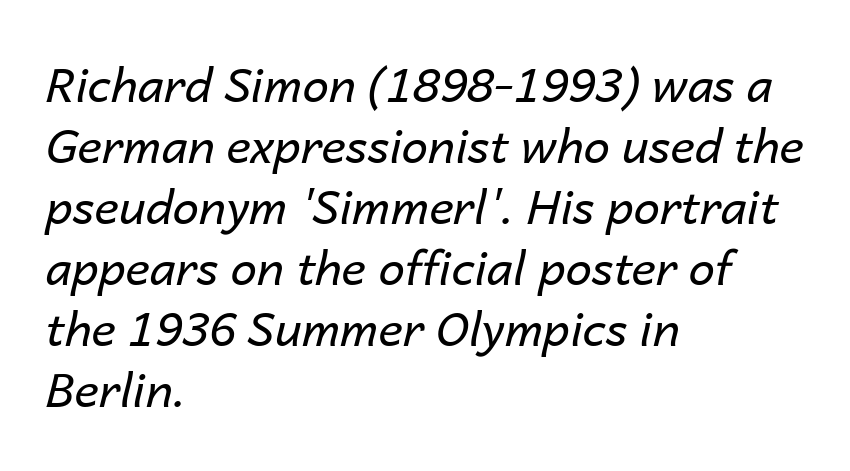
Q: Is the text bold? A: No.
Q: Is the text italic (slanted)? A: Yes, it leans right by about 14 degrees.
Q: Is the text underlined? A: No.
Q: How is the paragraph aligned? A: Left-aligned.
Q: Is the spacing between letters normal or unusually wide? A: Normal.
Q: Is the spacing between lines tight, normal or loose? A: Normal.
Q: Width (condensed, normal, or wide)? A: Normal.
Q: Stroke contrast? A: Low.
Q: x-height? A: Medium.
Q: Monospaced? A: No.
